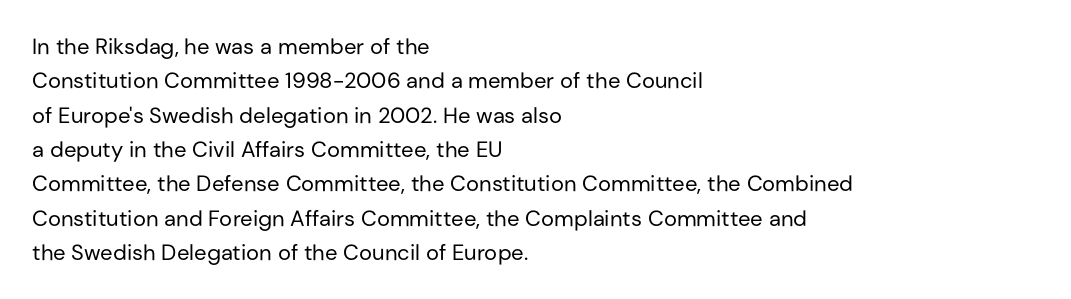
{"italic": "no", "bold": "no", "underline": "no", "align": "left", "line_spacing": "normal", "line_spacing_ratio": 1.56, "letter_spacing": "normal", "letter_spacing_em": 0.0, "glyph_px": 22}
